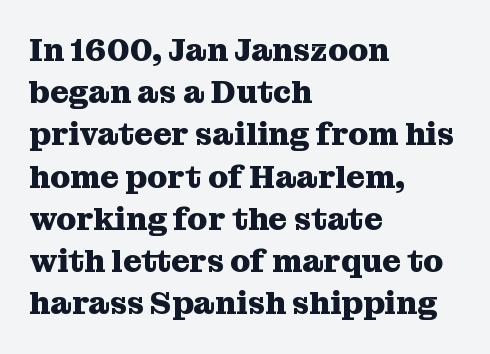
{"serif": "yes", "italic": "no", "bold": "yes", "weight": "heavy", "width": "normal", "stroke_contrast": "medium", "x_height": "medium", "monospaced": "no", "underline": "no", "align": "left", "line_spacing": "normal", "line_spacing_ratio": 1.32, "letter_spacing": "normal", "letter_spacing_em": 0.0, "glyph_px": 32}
